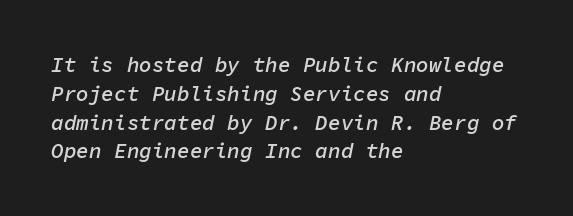
Q: Is the text bold? A: Semi-bold.
Q: Is the text italic (slanted)? A: Yes, it leans right by about 11 degrees.
Q: Is the text underlined? A: No.
Q: How is the paragraph aligned? A: Left-aligned.
Q: Is the spacing between letters normal or unusually wide? A: Normal.
Q: Is the spacing between lines tight, normal or loose? A: Normal.
